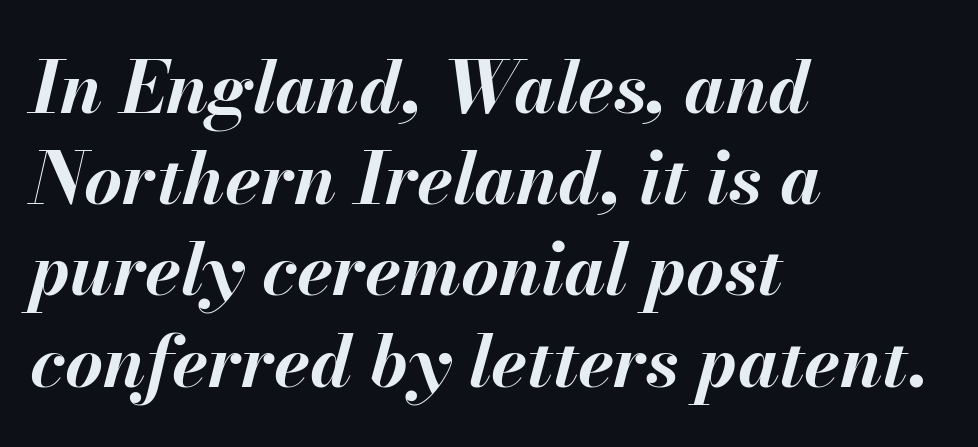
The image shows 73 px bold type, italic (leaning right); set left-aligned, normal line spacing (1.25x), normal letter spacing, not underlined; medium stroke contrast and a small x-height.
